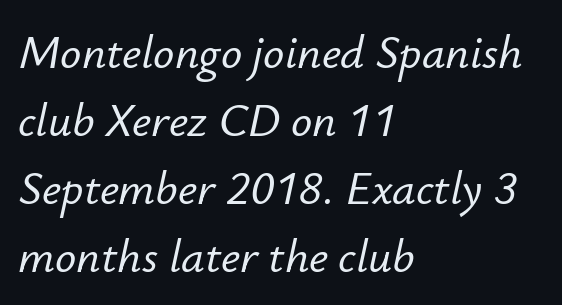
{"italic": "yes", "lean": "right", "slant_degrees": 12, "width": "normal", "stroke_contrast": "low", "x_height": "small", "monospaced": "no", "underline": "no", "align": "left", "line_spacing": "normal", "line_spacing_ratio": 1.45, "letter_spacing": "normal", "letter_spacing_em": 0.0, "glyph_px": 47}
